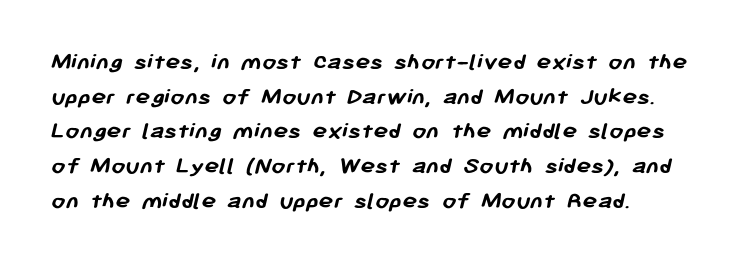
Q: Is the text bold? A: Yes.
Q: Is the text underlined? A: No.
Q: How is the paragraph aligned? A: Left-aligned.
Q: Is the spacing between letters normal or unusually wide? A: Normal.
Q: Is the spacing between lines tight, normal or loose? A: Normal.
